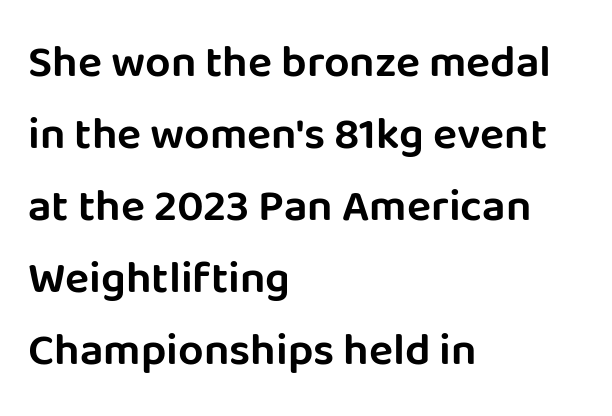
Note: no serifs on the glyphs. Nothing unusual about the tracking: characters are spaced as the font intends. Summary of vertical rhythm: regular, with standard interline spacing. Each letter keeps its own natural width here, so spacing adapts to shape.
